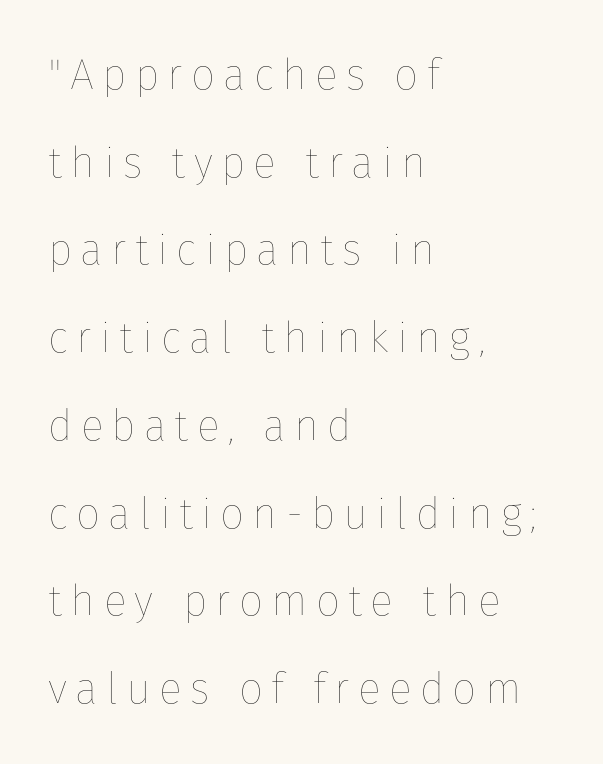
The image shows 43 px thin type, upright; set left-aligned, loose line spacing (2.04x), not underlined; low stroke contrast and a medium x-height.
